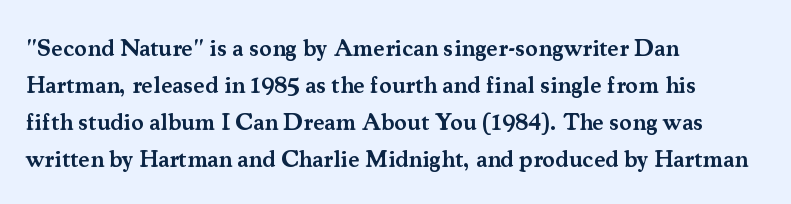
{"italic": "no", "bold": "semi", "underline": "no", "align": "left", "line_spacing": "normal", "line_spacing_ratio": 1.54, "letter_spacing": "normal", "letter_spacing_em": 0.0, "glyph_px": 24}
